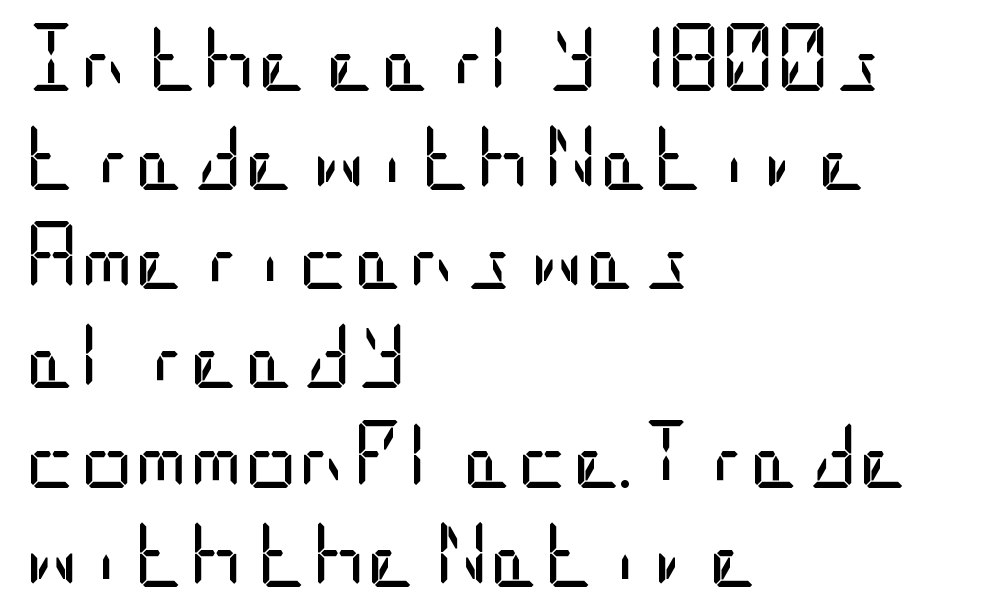
The image shows 67 px regular-weight, condensed sans-serif type, upright; set left-aligned, normal line spacing (1.48x), normal letter spacing, not underlined; low stroke contrast and a large x-height.
